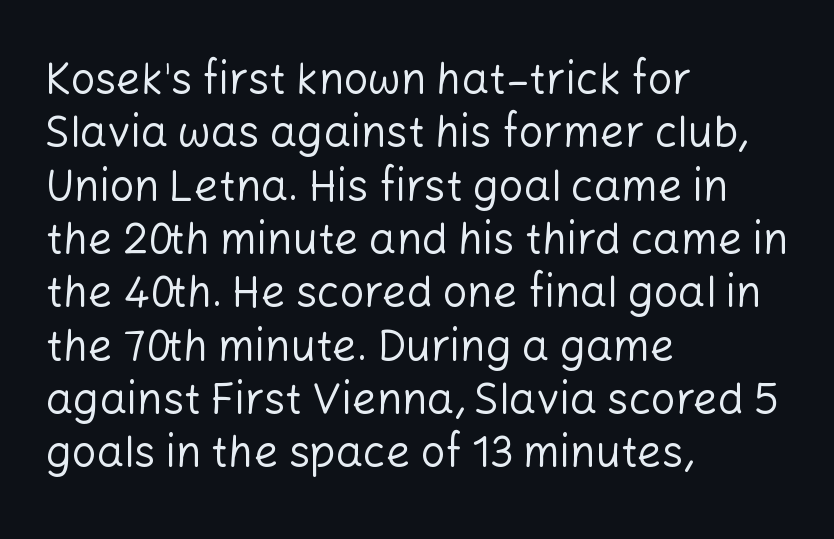
Q: Is the text bold? A: No.
Q: Is the text italic (slanted)? A: No, it is upright.
Q: Is the typeface a serif or a sans-serif typeface? A: Sans-serif.
Q: Is the text underlined? A: No.
Q: How is the paragraph aligned? A: Left-aligned.
Q: Is the spacing between letters normal or unusually wide? A: Normal.
Q: Width (condensed, normal, or wide)? A: Normal.
Q: Stroke contrast? A: Low.
Q: x-height? A: Medium.
Q: Monospaced? A: No.
